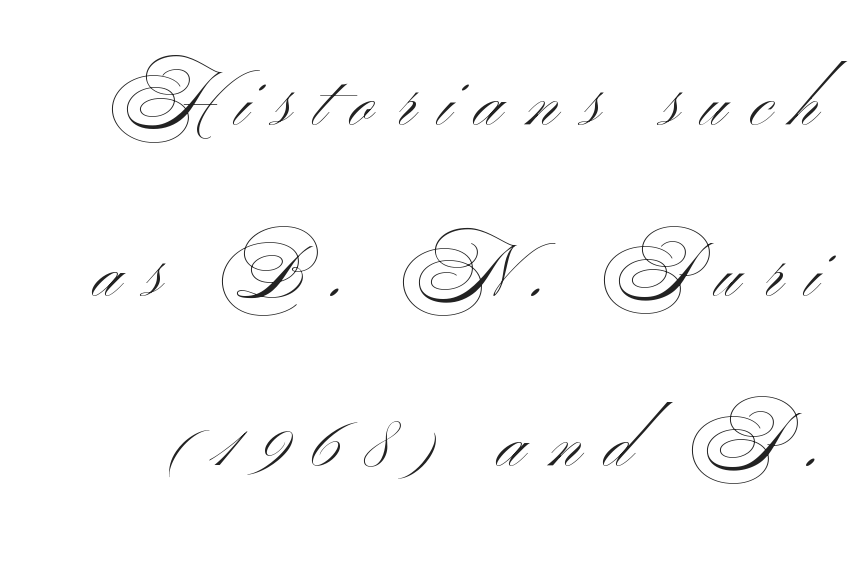
Q: Is the text bold? A: No.
Q: Is the text italic (slanted)? A: Yes.
Q: Is the typeface a serif or a sans-serif typeface? A: Sans-serif.
Q: Is the text underlined? A: No.
Q: Is the spacing between letters normal or unusually wide? A: Unusually wide.
Q: Is the spacing between lines tight, normal or loose? A: Loose.
Q: Width (condensed, normal, or wide)? A: Wide.
Q: Stroke contrast? A: Medium.
Q: x-height? A: Small.
Q: Monospaced? A: No.
